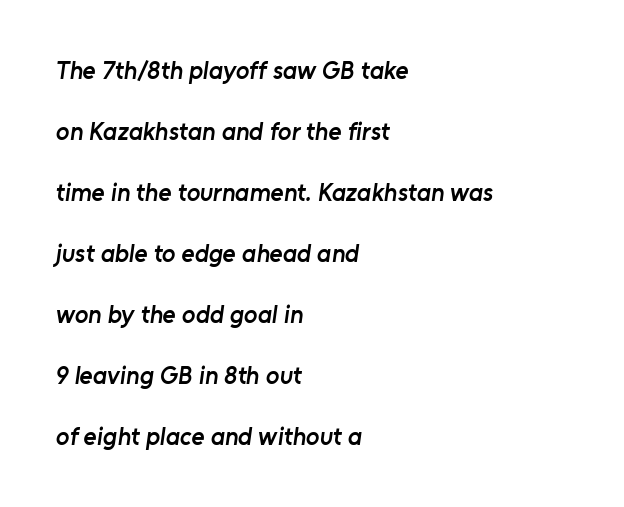
The image shows 25 px text type; set left-aligned, loose line spacing (2.44x), normal letter spacing, not underlined.
